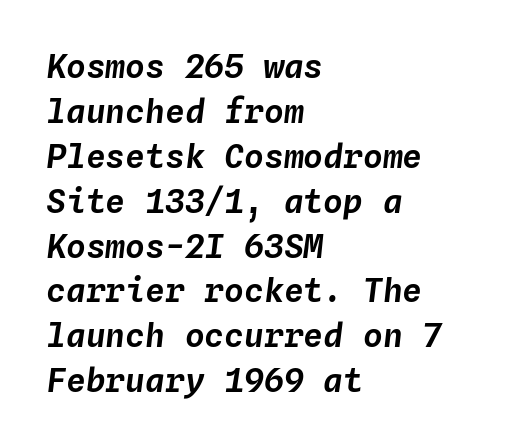
Inter-character spacing is left at the font's built-in metrics. Letters rest on an invisible, unmarked baseline. Is this a fixed-width face? Yes — each glyph sits in an identical cell. Does the copy run flush right? No — it runs flush left. Vertically, the passage feels balanced, rows spaced as you'd expect.
